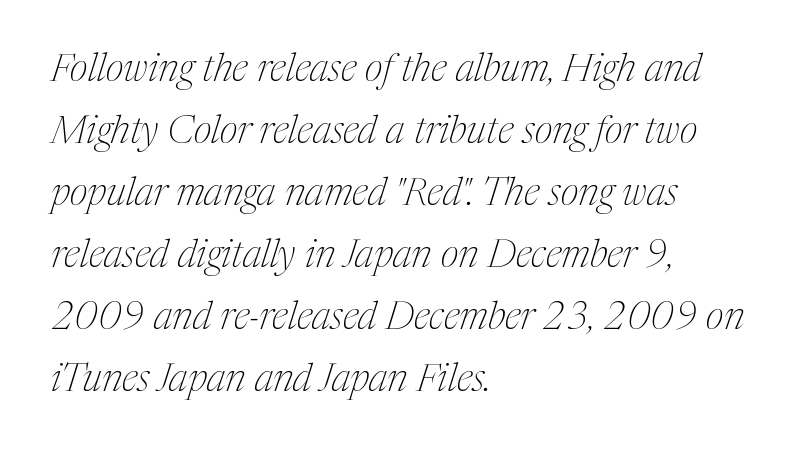
{"serif": "yes", "italic": "yes", "lean": "right", "slant_degrees": 17, "bold": "no", "weight": "thin", "width": "condensed", "stroke_contrast": "medium", "x_height": "medium", "monospaced": "no", "underline": "no", "align": "left", "line_spacing": "normal", "line_spacing_ratio": 1.59, "letter_spacing": "normal", "letter_spacing_em": 0.0, "glyph_px": 39}
